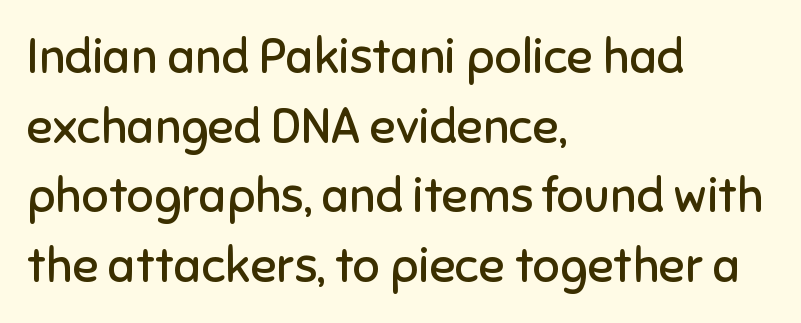
The image shows 48 px regular-weight sans-serif type, upright; set left-aligned, normal line spacing (1.45x), normal letter spacing, not underlined; low stroke contrast and a medium x-height.
